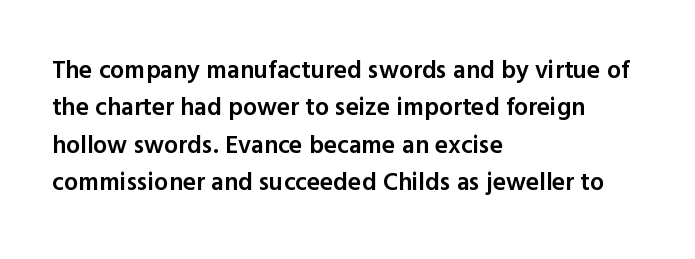
Standard letterfit; no display-style spreading of the glyphs. A bare baseline throughout the passage. Baseline-to-baseline distance is the conventional proportion of letter height. The axis of the letterforms is exactly vertical. The passage shown is semibold, sitting just below true bold. The lines are quadded left.
